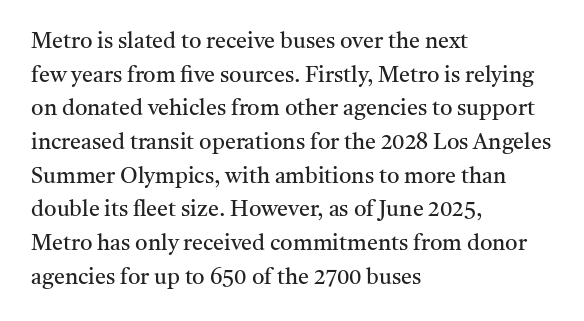
Unbolded letterforms with no extra heft. The letterforms sit shoulder to shoulder at normal distance. Line spacing here is normal. Glance below the letters and you will spot only blank space. Visually the block forms a straight wall on the left and a jagged coastline on the right.
